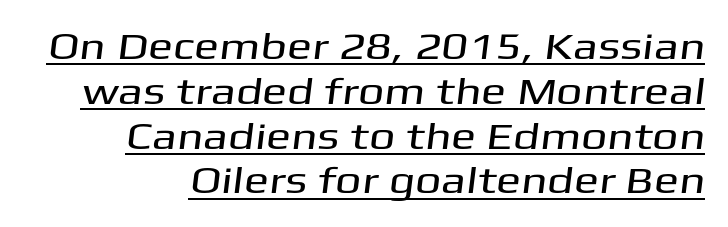
The image shows 37 px wide sans-serif type; set line spacing 1.21x, normal letter spacing, underlined; medium stroke contrast and a medium x-height.
